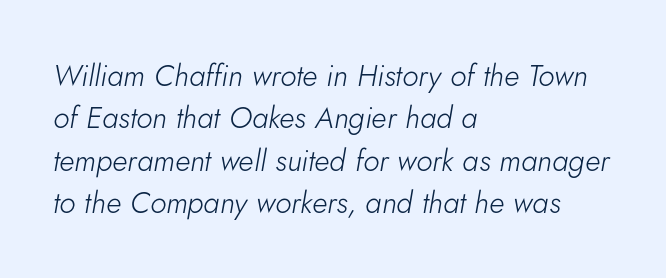
The letters are slanted; this is an italic face. The letters advance in unequal steps, a hallmark of proportional type. The leading is moderate, giving the passage an even texture. Each line starts at the same left margin while the right side varies.
